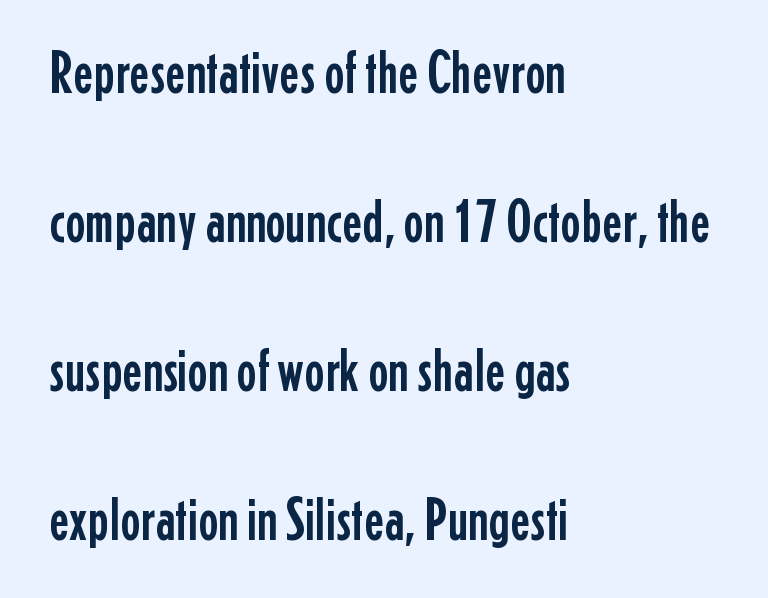
{"serif": "no", "italic": "no", "width": "condensed", "stroke_contrast": "low", "x_height": "medium", "monospaced": "no", "underline": "no", "align": "left", "line_spacing": "loose", "line_spacing_ratio": 2.44, "letter_spacing": "normal", "letter_spacing_em": 0.0, "glyph_px": 61}
